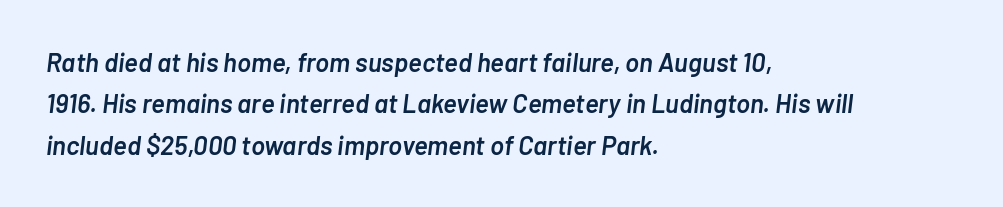
Q: Is the text bold? A: Semi-bold.
Q: Is the text italic (slanted)? A: Yes, it leans right by about 7 degrees.
Q: Is the text underlined? A: No.
Q: How is the paragraph aligned? A: Left-aligned.
Q: Is the spacing between letters normal or unusually wide? A: Normal.
Q: Is the spacing between lines tight, normal or loose? A: Normal.
